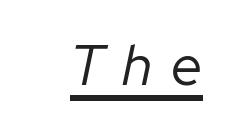
Q: Is the text bold? A: No.
Q: Is the text italic (slanted)? A: Yes, it leans right by about 12 degrees.
Q: Is the text underlined? A: Yes.
Q: Is the spacing between letters normal or unusually wide? A: Unusually wide.
Q: Width (condensed, normal, or wide)? A: Normal.
Q: Stroke contrast? A: Low.
Q: x-height? A: Medium.
Q: Monospaced? A: No.
